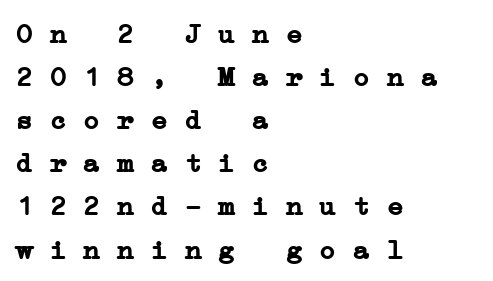
Q: Is the text bold? A: Yes.
Q: Is the typeface a serif or a sans-serif typeface? A: Serif.
Q: Is the text underlined? A: No.
Q: How is the paragraph aligned? A: Left-aligned.
Q: Is the spacing between letters normal or unusually wide? A: Normal.
Q: Is the spacing between lines tight, normal or loose? A: Normal.
Q: Width (condensed, normal, or wide)? A: Wide.
Q: Stroke contrast? A: Low.
Q: x-height? A: Medium.
Q: Monospaced? A: Yes.
